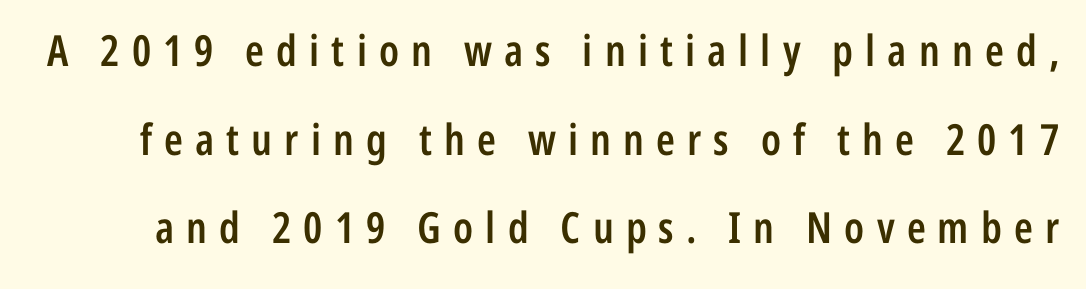
{"serif": "no", "italic": "no", "bold": "semi", "weight": "semibold", "width": "condensed", "stroke_contrast": "low", "x_height": "medium", "monospaced": "no", "underline": "no", "line_spacing": "loose", "line_spacing_ratio": 2.06, "letter_spacing": "wide", "letter_spacing_em": 0.28, "glyph_px": 43}
